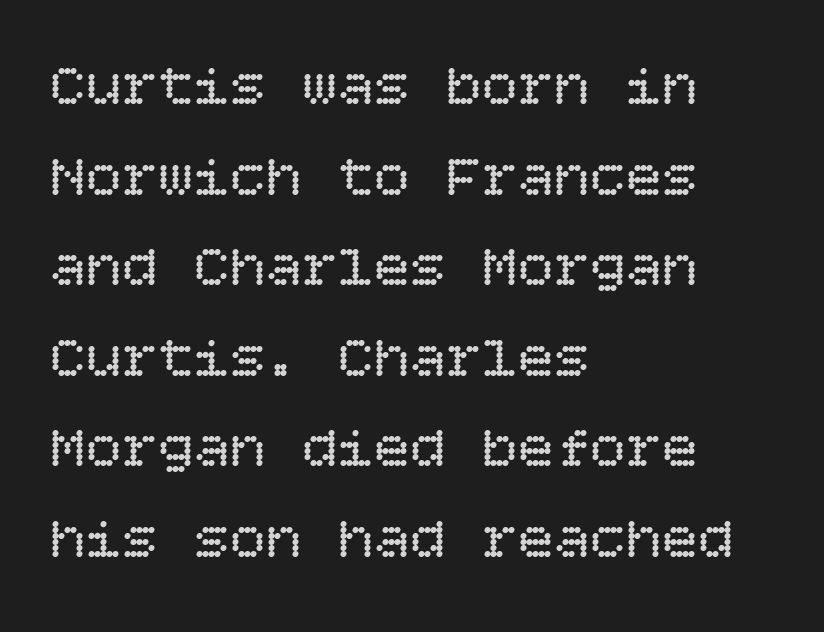
Q: Is the text bold? A: No.
Q: Is the text italic (slanted)? A: No, it is upright.
Q: Is the text underlined? A: No.
Q: How is the paragraph aligned? A: Left-aligned.
Q: Is the spacing between letters normal or unusually wide? A: Normal.
Q: Is the spacing between lines tight, normal or loose? A: Normal.
Q: Width (condensed, normal, or wide)? A: Normal.
Q: Stroke contrast? A: Low.
Q: x-height? A: Large.
